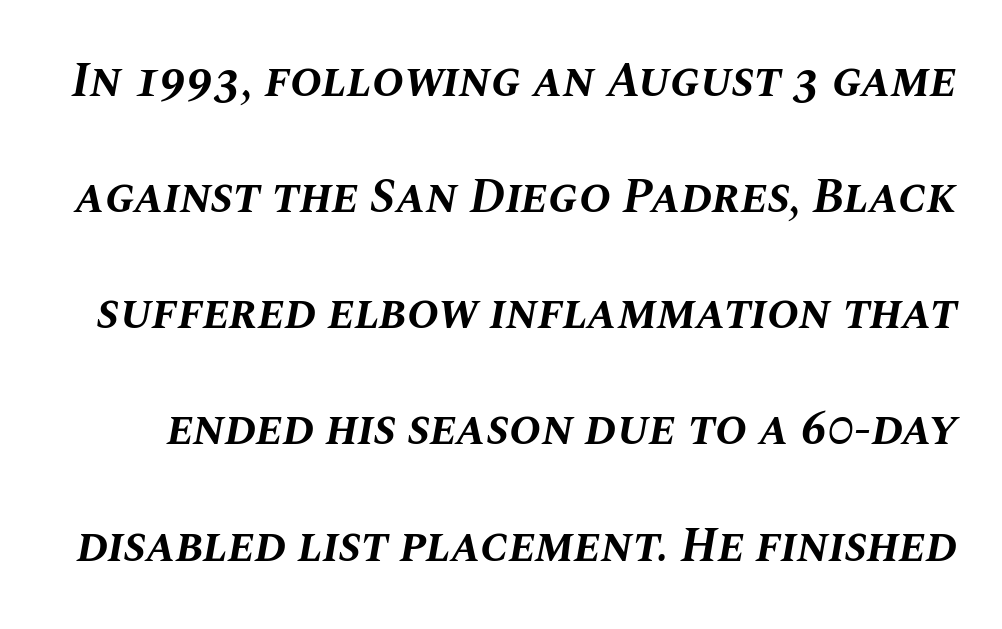
The glyphs have the mass of a bold cut. No extra tracking has been applied to these lines. This sample uses an oblique cut, with every glyph tilted off the vertical. The leading is generous, giving the passage an open texture.
